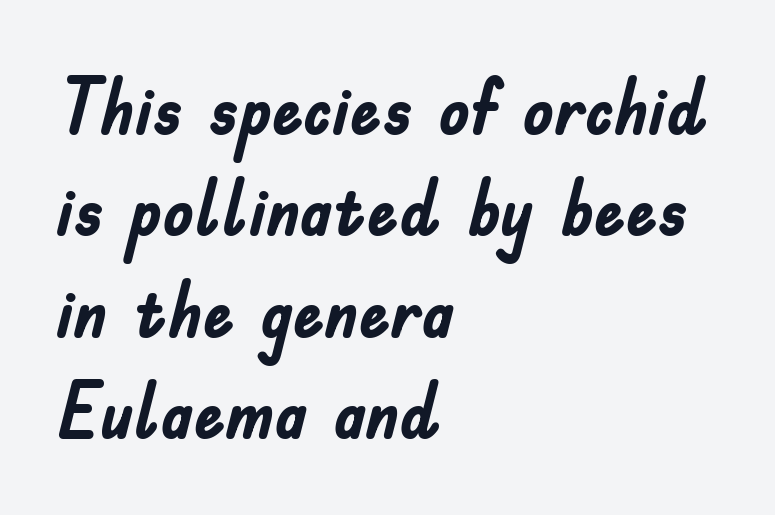
The image shows 78 px semibold, condensed sans-serif type; set left-aligned, normal line spacing (1.3x), normal letter spacing, not underlined; low stroke contrast and a small x-height.
